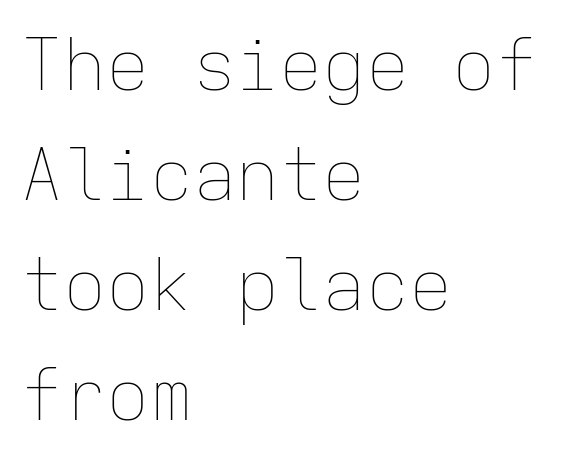
The image shows 72 px thin type, upright, monospaced; set left-aligned, normal line spacing (1.53x), normal letter spacing, not underlined; low stroke contrast and a medium x-height.
